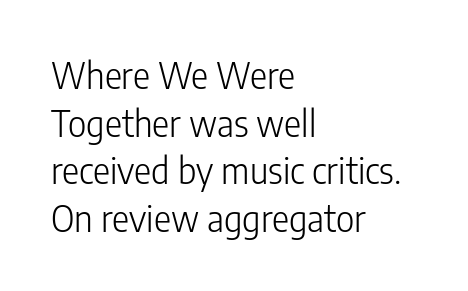
Q: Is the text bold? A: No.
Q: Is the text italic (slanted)? A: No, it is upright.
Q: Is the typeface a serif or a sans-serif typeface? A: Sans-serif.
Q: Is the text underlined? A: No.
Q: How is the paragraph aligned? A: Left-aligned.
Q: Is the spacing between letters normal or unusually wide? A: Normal.
Q: Is the spacing between lines tight, normal or loose? A: Normal.
Q: Width (condensed, normal, or wide)? A: Condensed.
Q: Stroke contrast? A: Low.
Q: x-height? A: Medium.
Q: Monospaced? A: No.
